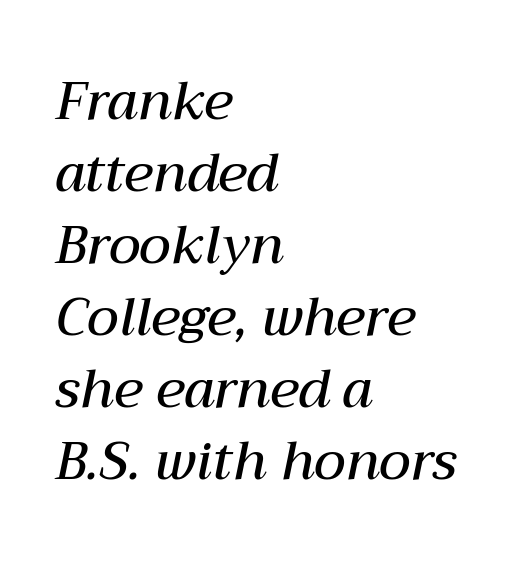
The image shows 53 px semibold type, italic (leaning right); set left-aligned, normal line spacing (1.36x), normal letter spacing, not underlined; medium stroke contrast and a medium x-height.
